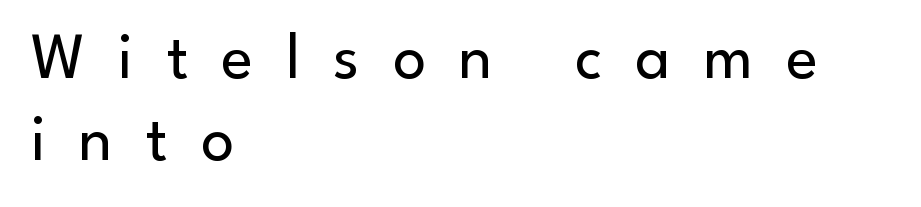
I'd call this a sans setting — the letters go barefoot. Each letter keeps its own natural width here, so spacing adapts to shape. Students, note that the glyphs here are deliberately spaced far apart. Weight: not bold — regular or lighter. Posture: vertical. Each line starts at the same left margin while the right side varies.
